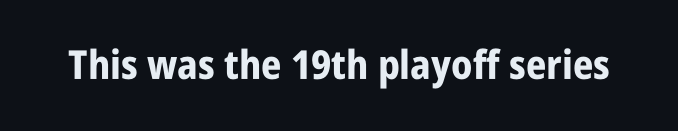
Each glyph is drawn with heavy, bold strokes. Unlike a traditional serif, this face leaves its strokes unadorned. Bare-footed words on every line. Here the designer chose a conventional face with non-uniform glyph widths.
